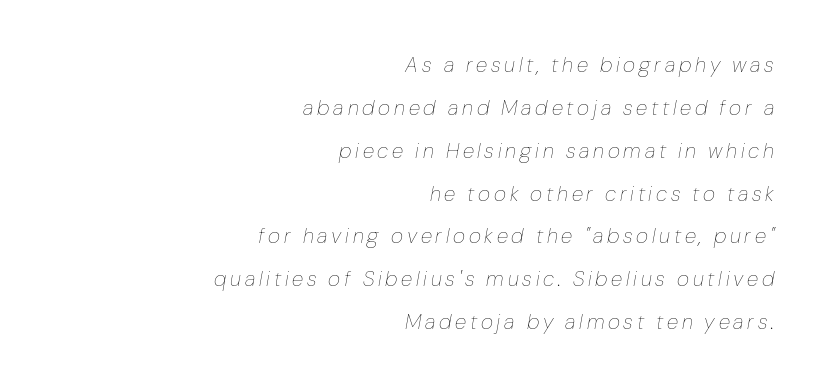
{"italic": "yes", "lean": "right", "slant_degrees": 10, "bold": "no", "underline": "no", "align": "right", "line_spacing": "loose", "line_spacing_ratio": 2.04, "glyph_px": 21}
